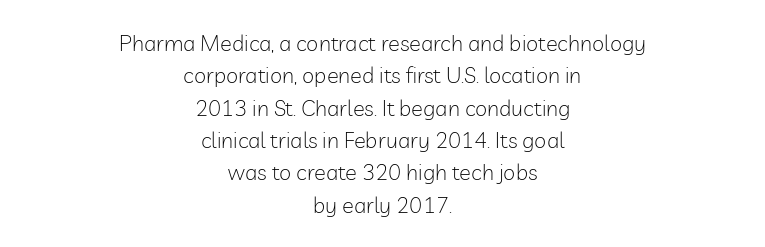
The image shows 22 px text type, upright; set centered, normal line spacing (1.47x), normal letter spacing, not underlined.
